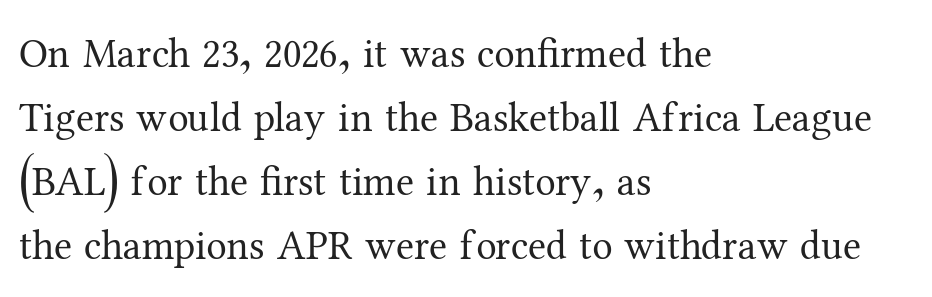
{"serif": "yes", "italic": "no", "bold": "no", "weight": "regular", "width": "normal", "stroke_contrast": "medium", "x_height": "medium", "monospaced": "no", "underline": "no", "align": "left", "line_spacing": "normal", "line_spacing_ratio": 1.56, "letter_spacing": "normal", "letter_spacing_em": 0.0, "glyph_px": 41}
